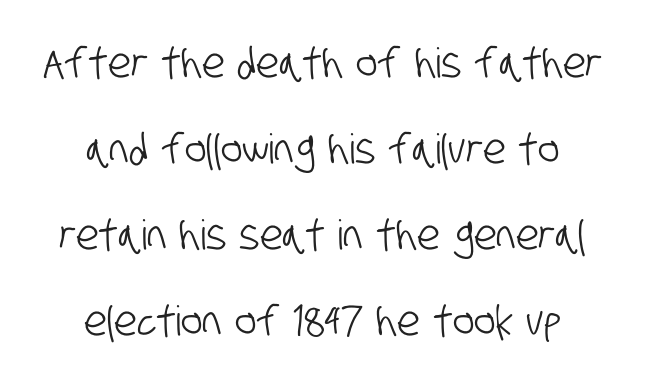
The image shows 41 px condensed sans-serif type; set loose line spacing (2.1x), normal letter spacing, not underlined; low stroke contrast and a large x-height.
